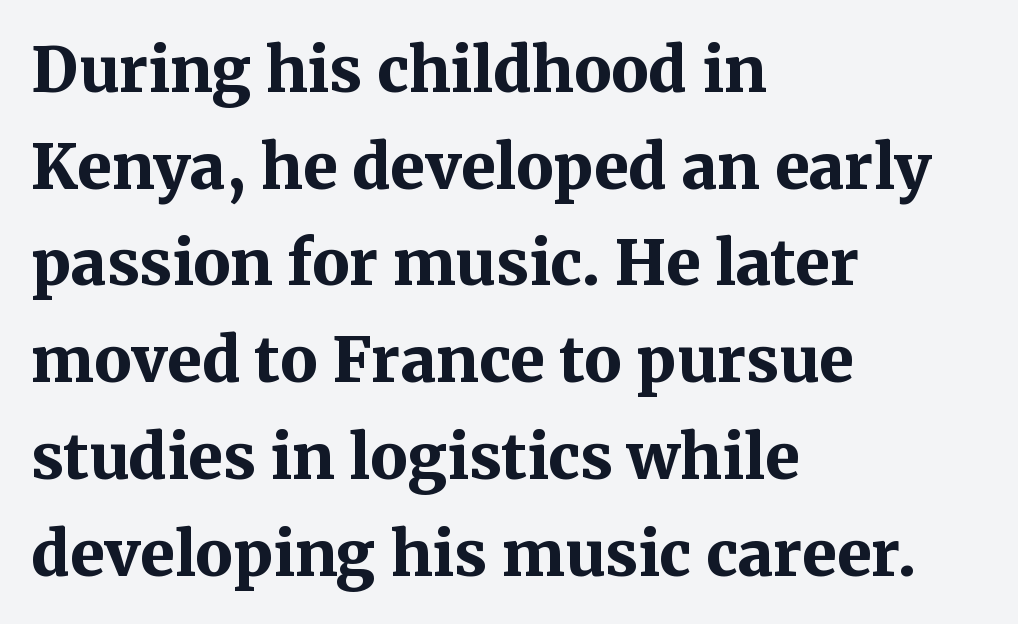
Q: Is the text bold? A: Yes.
Q: Is the text italic (slanted)? A: No, it is upright.
Q: Is the typeface a serif or a sans-serif typeface? A: Serif.
Q: Is the text underlined? A: No.
Q: How is the paragraph aligned? A: Left-aligned.
Q: Is the spacing between letters normal or unusually wide? A: Normal.
Q: Is the spacing between lines tight, normal or loose? A: Normal.
Q: Width (condensed, normal, or wide)? A: Normal.
Q: Stroke contrast? A: Medium.
Q: x-height? A: Medium.
Q: Monospaced? A: No.
